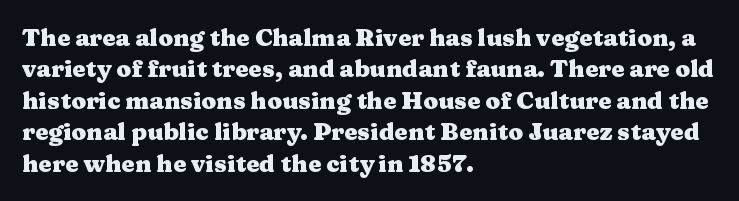
Q: Is the text bold? A: Yes.
Q: Is the text italic (slanted)? A: No, it is upright.
Q: Is the text underlined? A: No.
Q: How is the paragraph aligned? A: Left-aligned.
Q: Is the spacing between letters normal or unusually wide? A: Normal.
Q: Is the spacing between lines tight, normal or loose? A: Normal.
